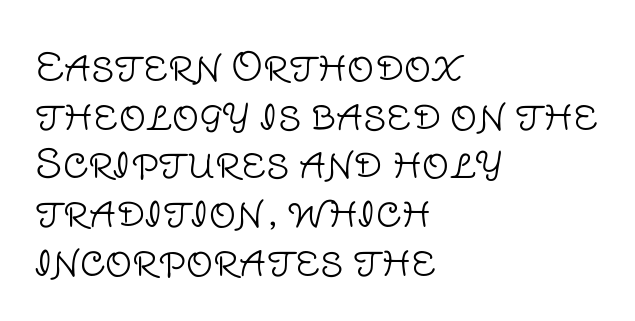
{"serif": "no", "bold": "no", "weight": "light", "width": "normal", "stroke_contrast": "low", "x_height": "large", "monospaced": "no", "underline": "no", "align": "left", "line_spacing": "normal", "line_spacing_ratio": 1.28, "letter_spacing": "normal", "letter_spacing_em": 0.0, "glyph_px": 38}
